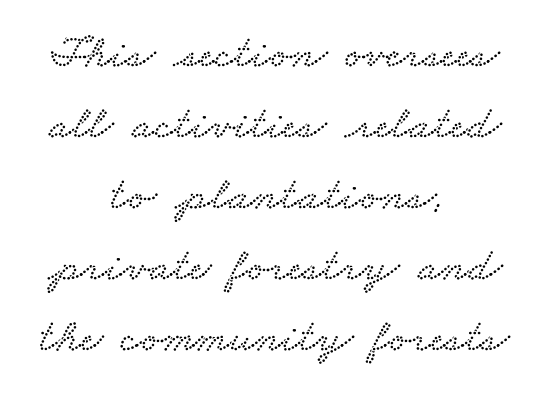
The image shows 47 px wide serif type; set centered, normal line spacing (1.51x), normal letter spacing, not underlined; low stroke contrast and a small x-height.
